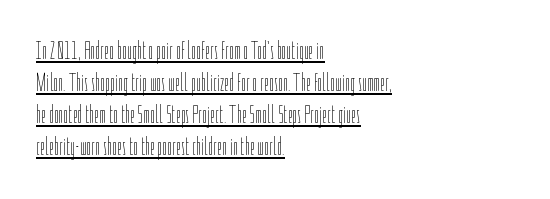
{"italic": "no", "bold": "no", "underline": "yes", "align": "left", "line_spacing": "normal", "line_spacing_ratio": 1.28, "letter_spacing": "normal", "letter_spacing_em": 0.0, "glyph_px": 25}
